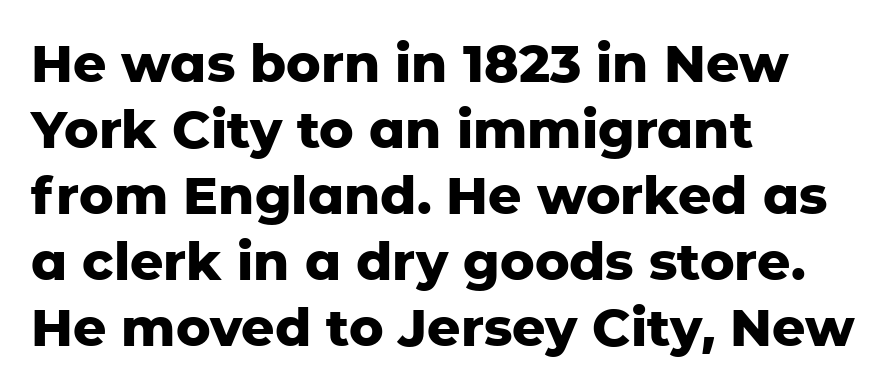
The image shows 52 px heavy sans-serif type, upright; set left-aligned, normal line spacing (1.27x), normal letter spacing, not underlined; low stroke contrast and a medium x-height.
